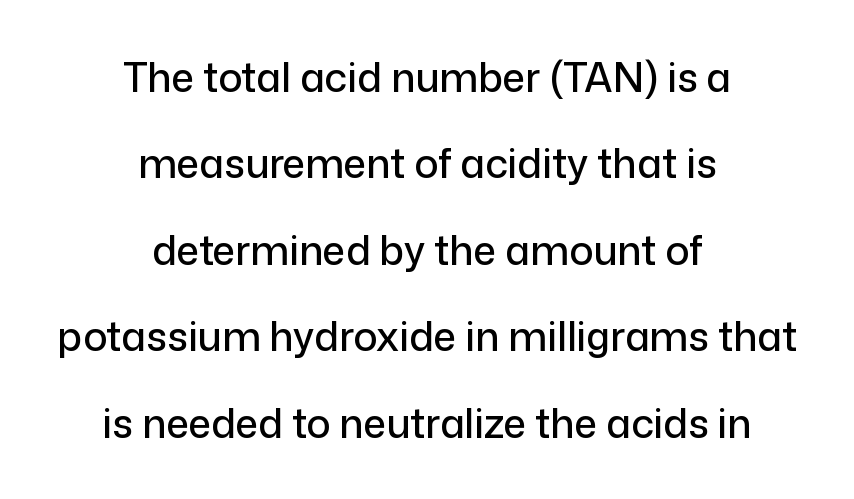
Q: Is the text italic (slanted)? A: No, it is upright.
Q: Is the typeface a serif or a sans-serif typeface? A: Sans-serif.
Q: Is the text underlined? A: No.
Q: How is the paragraph aligned? A: Centered.
Q: Is the spacing between letters normal or unusually wide? A: Normal.
Q: Is the spacing between lines tight, normal or loose? A: Loose.
Q: Width (condensed, normal, or wide)? A: Normal.
Q: Stroke contrast? A: Low.
Q: x-height? A: Medium.
Q: Monospaced? A: No.
